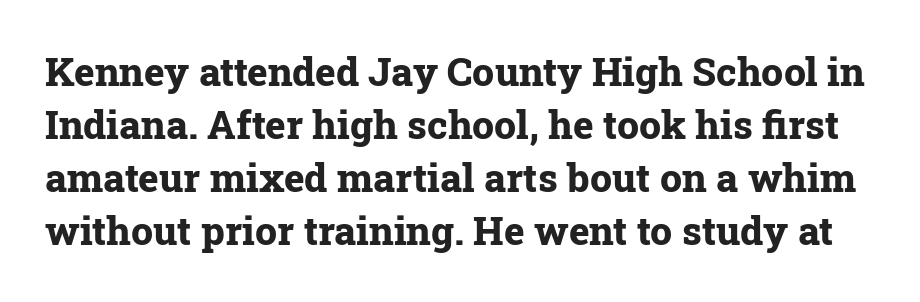
The image shows 39 px bold serif type, upright; set normal line spacing (1.36x), normal letter spacing, not underlined; low stroke contrast and a medium x-height.
